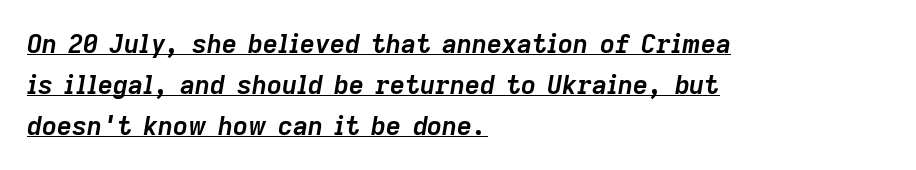
Weight: bold. The specimen includes a rule beneath the text block's lines. Where is the straight margin? On the left. You can tell it's italic because the verticals aren't actually vertical.
